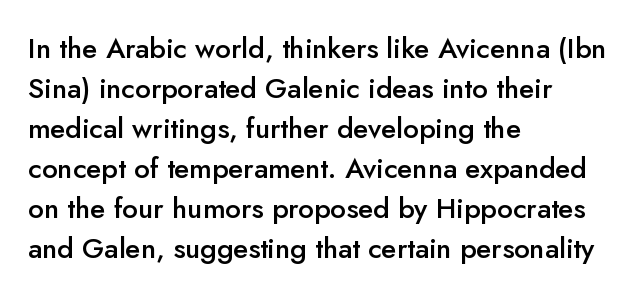
{"serif": "no", "italic": "no", "bold": "semi", "weight": "semibold", "width": "normal", "stroke_contrast": "low", "x_height": "small", "monospaced": "no", "underline": "no", "align": "left", "line_spacing": "normal", "line_spacing_ratio": 1.43, "letter_spacing": "normal", "letter_spacing_em": 0.0, "glyph_px": 28}
